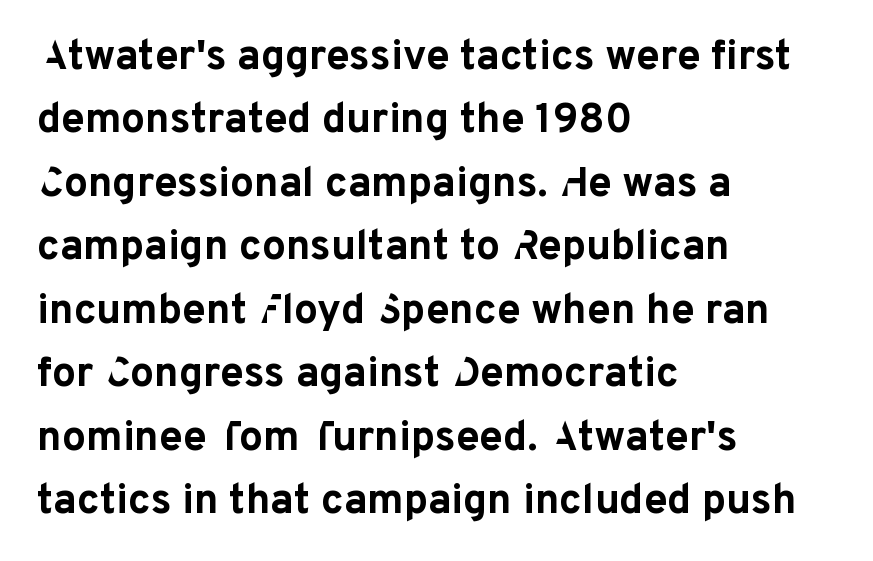
Q: Is the text bold? A: Yes.
Q: Is the text italic (slanted)? A: No, it is upright.
Q: Is the typeface a serif or a sans-serif typeface? A: Sans-serif.
Q: Is the text underlined? A: No.
Q: How is the paragraph aligned? A: Left-aligned.
Q: Is the spacing between letters normal or unusually wide? A: Normal.
Q: Is the spacing between lines tight, normal or loose? A: Normal.
Q: Width (condensed, normal, or wide)? A: Normal.
Q: Stroke contrast? A: Low.
Q: x-height? A: Medium.
Q: Monospaced? A: No.
